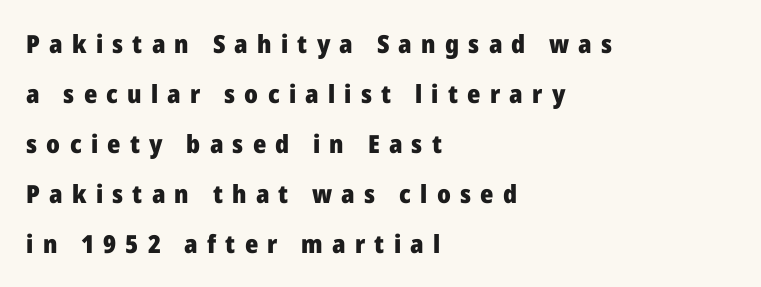
Unmarked baselines from the first word to the last. Notice how thick the strokes are: this is what a full bold looks like. This sample is left-justified, so line endings fall wherever the words run out. If you drew a line through each stem, it would be perfectly vertical. Glyph-to-glyph distance is far greater than everyday printed text. This block would shrink considerably if given ordinary leading; it's expanded now.
